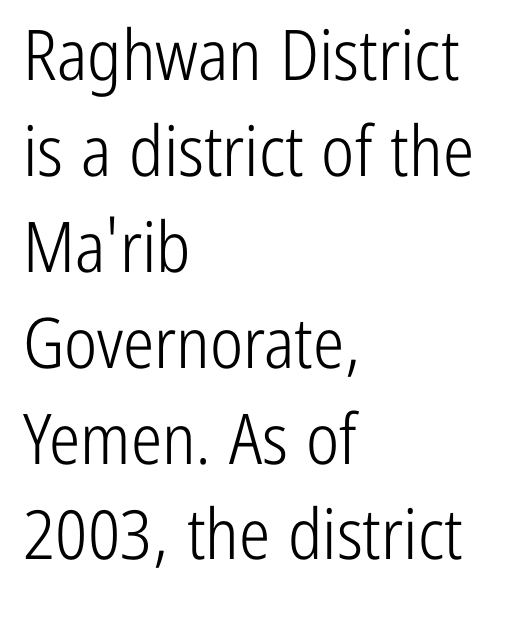
Q: Is the text bold? A: No.
Q: Is the text italic (slanted)? A: No, it is upright.
Q: Is the typeface a serif or a sans-serif typeface? A: Sans-serif.
Q: Is the text underlined? A: No.
Q: How is the paragraph aligned? A: Left-aligned.
Q: Is the spacing between letters normal or unusually wide? A: Normal.
Q: Is the spacing between lines tight, normal or loose? A: Normal.
Q: Width (condensed, normal, or wide)? A: Condensed.
Q: Stroke contrast? A: Low.
Q: x-height? A: Medium.
Q: Monospaced? A: No.
